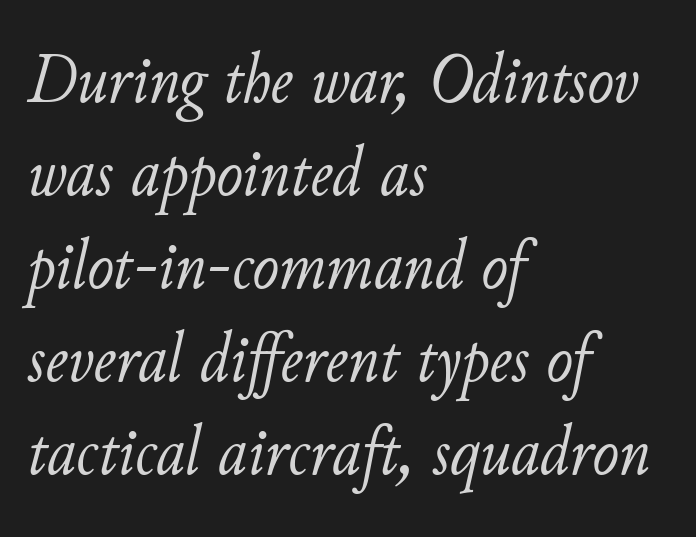
Q: Is the text bold? A: No.
Q: Is the text italic (slanted)? A: Yes, it leans right by about 11 degrees.
Q: Is the text underlined? A: No.
Q: How is the paragraph aligned? A: Left-aligned.
Q: Is the spacing between letters normal or unusually wide? A: Normal.
Q: Is the spacing between lines tight, normal or loose? A: Normal.
Q: Width (condensed, normal, or wide)? A: Normal.
Q: Stroke contrast? A: Low.
Q: x-height? A: Small.
Q: Monospaced? A: No.
